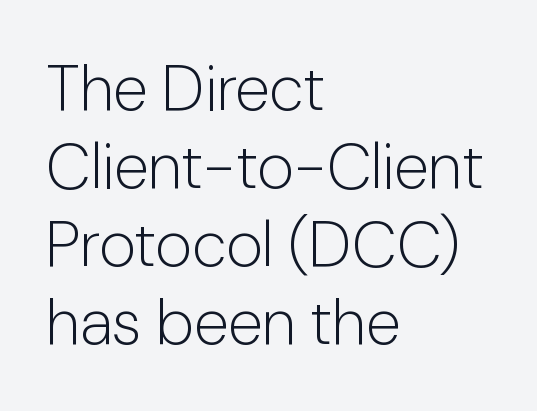
Q: Is the text bold? A: No.
Q: Is the text italic (slanted)? A: No, it is upright.
Q: Is the typeface a serif or a sans-serif typeface? A: Sans-serif.
Q: Is the text underlined? A: No.
Q: How is the paragraph aligned? A: Left-aligned.
Q: Is the spacing between letters normal or unusually wide? A: Normal.
Q: Width (condensed, normal, or wide)? A: Normal.
Q: Stroke contrast? A: Low.
Q: x-height? A: Medium.
Q: Monospaced? A: No.
